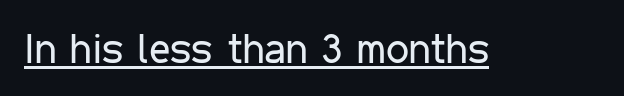
Q: Is the text bold? A: No.
Q: Is the text italic (slanted)? A: No, it is upright.
Q: Is the typeface a serif or a sans-serif typeface? A: Sans-serif.
Q: Is the text underlined? A: Yes.
Q: Is the spacing between letters normal or unusually wide? A: Normal.
Q: Width (condensed, normal, or wide)? A: Condensed.
Q: Stroke contrast? A: Low.
Q: x-height? A: Medium.
Q: Monospaced? A: No.
